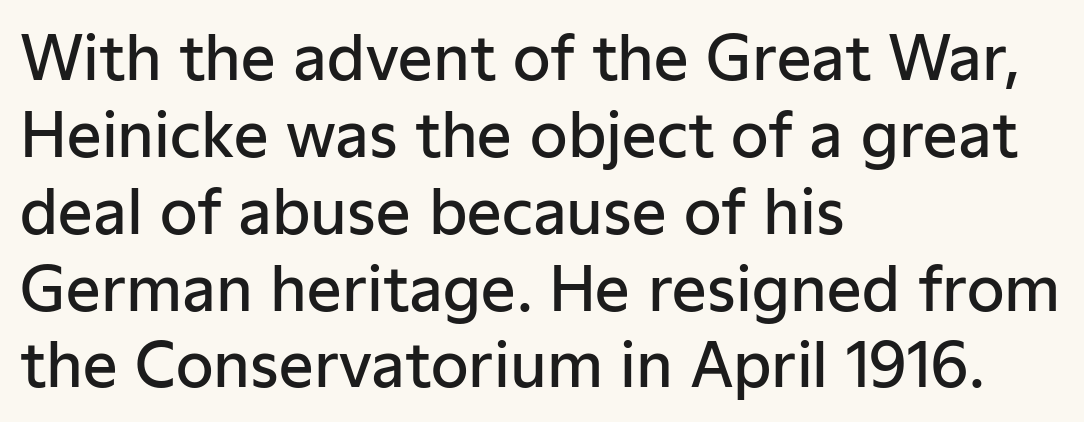
{"serif": "no", "italic": "no", "bold": "semi", "weight": "semibold", "width": "normal", "stroke_contrast": "low", "x_height": "medium", "monospaced": "no", "underline": "no", "align": "left", "line_spacing": "normal", "line_spacing_ratio": 1.26, "letter_spacing": "normal", "letter_spacing_em": 0.0, "glyph_px": 61}
